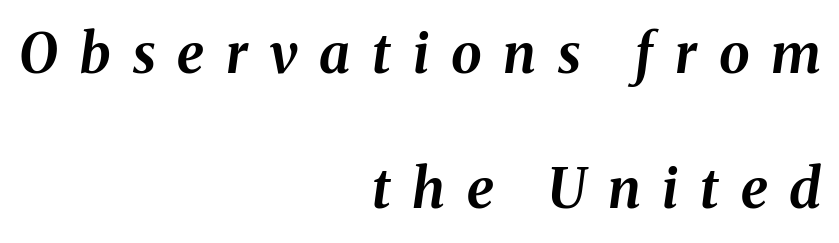
Q: Is the text bold? A: Yes.
Q: Is the text italic (slanted)? A: Yes, it leans right by about 8 degrees.
Q: Is the text underlined? A: No.
Q: How is the paragraph aligned? A: Right-aligned.
Q: Is the spacing between letters normal or unusually wide? A: Unusually wide.
Q: Is the spacing between lines tight, normal or loose? A: Loose.
Q: Width (condensed, normal, or wide)? A: Normal.
Q: Stroke contrast? A: Medium.
Q: x-height? A: Medium.
Q: Monospaced? A: No.
